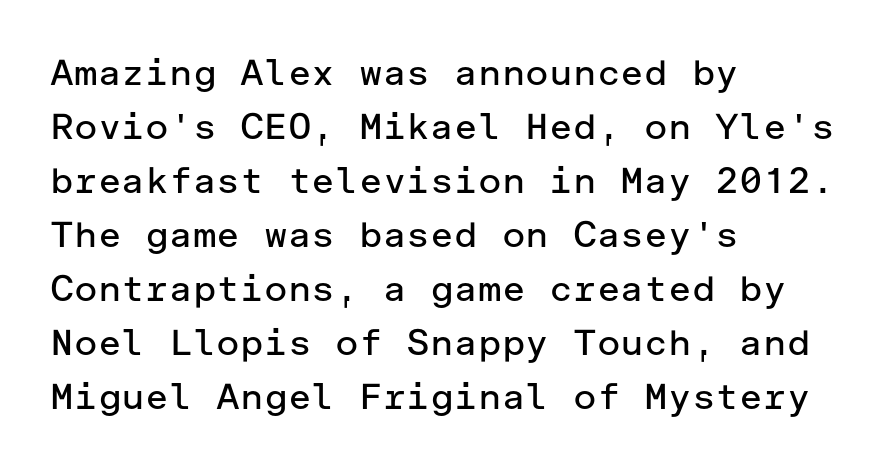
The image shows 36 px regular-weight sans-serif type, upright; set left-aligned, normal line spacing (1.5x), normal letter spacing, not underlined; low stroke contrast and a medium x-height.
